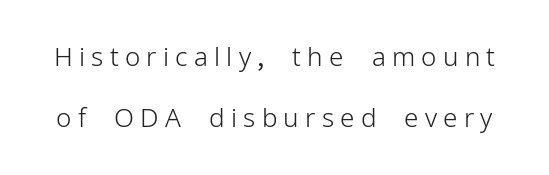
The letters stand upright; this is a roman face. The zone under the glyphs is completely vacant. Widely set lines give the paragraph a tall, airy silhouette. Heft: none added — not bold. Inter-character spacing is expanded well beyond the font's built-in metrics.
